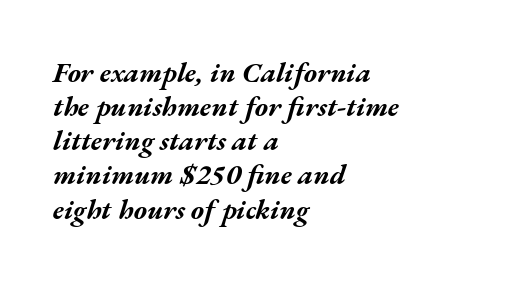
The glyphs look as if they've been sheared to an angle. Unmarked baselines from the first word to the last. Left-aligned paragraph, ragged on the right. Do the characters align in a grid? No, the font is proportional. The passage shown is emphatically bold. You could call the tracking neutral — neither tight nor loose.
